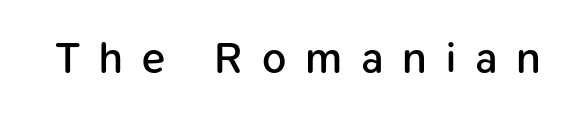
{"serif": "no", "italic": "no", "bold": "semi", "weight": "semibold", "width": "normal", "stroke_contrast": "low", "x_height": "medium", "monospaced": "no", "underline": "no", "letter_spacing": "wide", "letter_spacing_em": 0.44, "glyph_px": 43}
